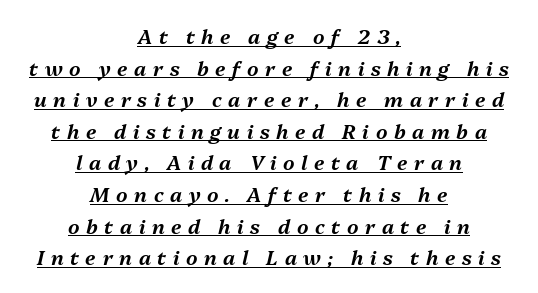
Notice how descenders clear the ascenders below comfortably — that's standard leading. Does the copy run flush right? No — it is centered line by line. This is oblique type, the kind used for emphasis or titles. Has an underline been added? It has.
